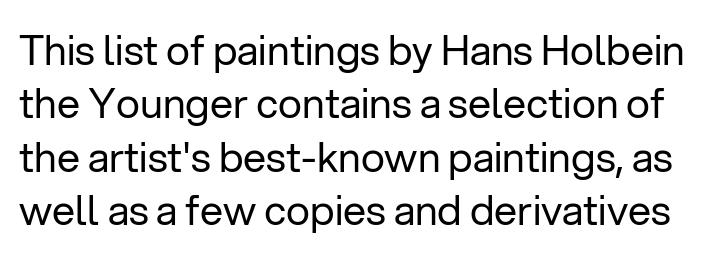
The image shows 41 px regular-weight sans-serif type, upright; set normal line spacing (1.3x), normal letter spacing, not underlined; low stroke contrast and a medium x-height.
